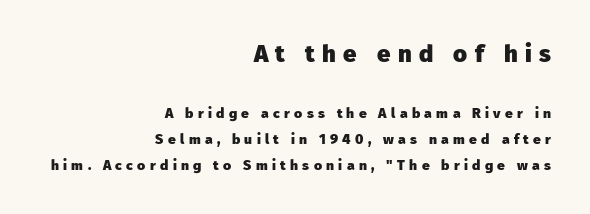
Layout note: lines flush right. The lettering stays uniformly vertical, giving the passage a roman look. Words float on clear page, feet unadorned. The glyphs have the mass of a bold cut. The face used here appears at its bigger size in the upper chunk.
